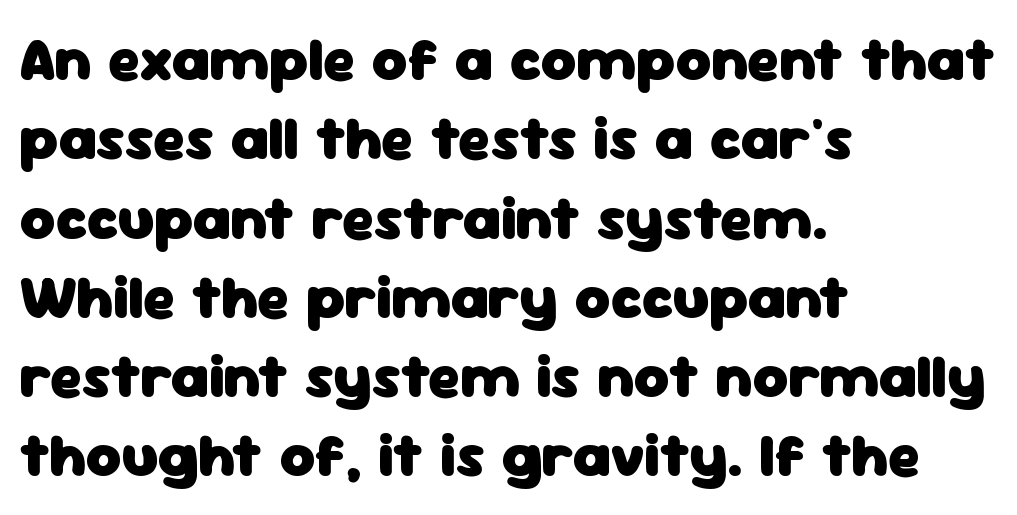
The image shows 61 px heavy sans-serif type, upright; set left-aligned, normal line spacing (1.3x), normal letter spacing, not underlined; low stroke contrast and a medium x-height.
